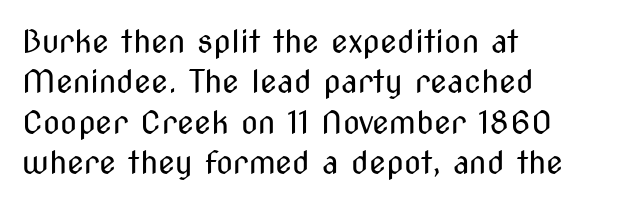
The image shows 31 px regular-weight, condensed sans-serif type, upright; set left-aligned, normal line spacing (1.3x), normal letter spacing, not underlined; medium stroke contrast and a medium x-height.
